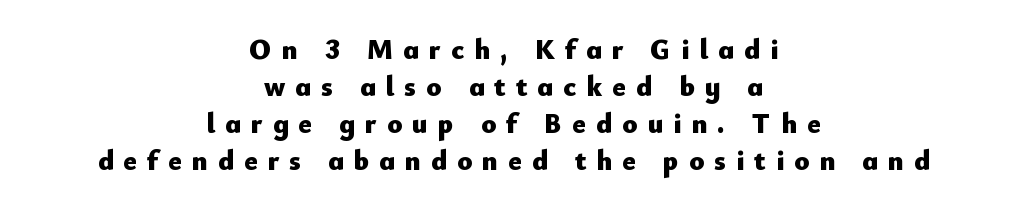
Decoration check: the copy has no underline. One glance says typical: line gaps are just what's usual. Look at the tracking — it's clearly loosened, letters drifting apart. Here the designer chose a conventional face with non-uniform glyph widths. A roman cut, with each character standing at attention.
